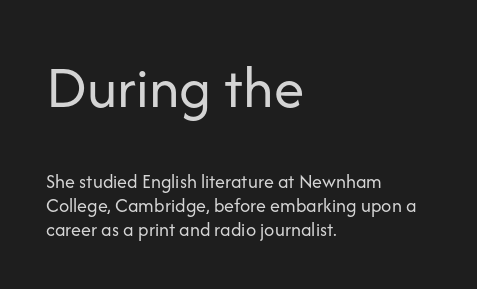
Is the stroke heavy? The answer is a plain regular-or-lighter. Is there any slant? The stems are plumb. Note the varied advance widths — an 'i' is clearly narrower than an 'm'. Any mark beneath the type? The region is blank. The block sitting higher on the canvas is the one with enlarged characters.
